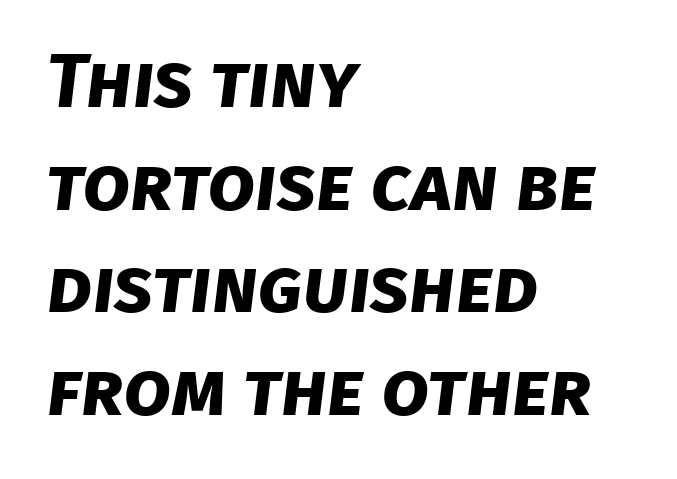
Q: Is the text bold? A: Yes.
Q: Is the typeface a serif or a sans-serif typeface? A: Sans-serif.
Q: Is the text underlined? A: No.
Q: How is the paragraph aligned? A: Left-aligned.
Q: Is the spacing between letters normal or unusually wide? A: Normal.
Q: Is the spacing between lines tight, normal or loose? A: Normal.
Q: Width (condensed, normal, or wide)? A: Normal.
Q: Stroke contrast? A: Low.
Q: x-height? A: Large.
Q: Monospaced? A: No.
